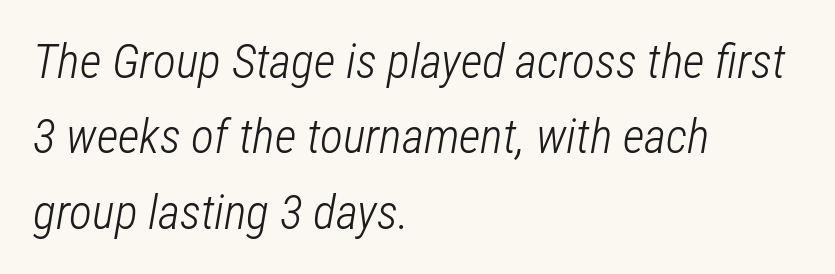
{"italic": "yes", "lean": "right", "slant_degrees": 12, "bold": "no", "weight": "light", "width": "condensed", "stroke_contrast": "low", "x_height": "medium", "monospaced": "no", "underline": "no", "align": "left", "line_spacing": "normal", "line_spacing_ratio": 1.57, "letter_spacing": "normal", "letter_spacing_em": 0.0, "glyph_px": 48}
